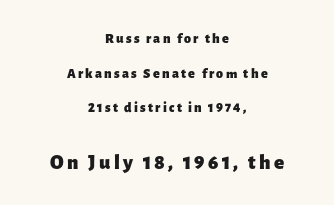
Q: Is the text bold? A: Yes.
Q: Is the text italic (slanted)? A: No, it is upright.
Q: Is the text underlined? A: No.
Q: How is the paragraph aligned? A: Centered.
Q: Is the spacing between lines tight, normal or loose? A: Loose.
Q: Which block of text is set in a larger size, the first (top) or the second (bottom)? A: The second (bottom) one.
